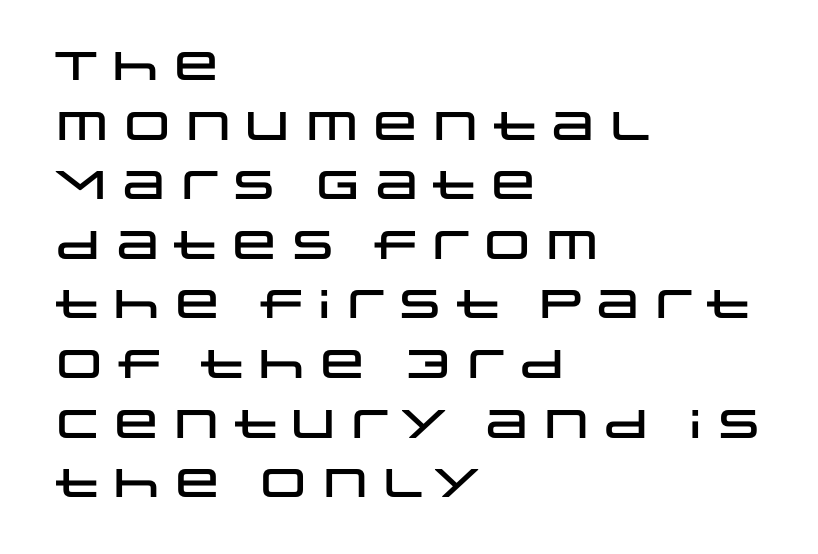
Q: Is the text italic (slanted)? A: No, it is upright.
Q: Is the typeface a serif or a sans-serif typeface? A: Sans-serif.
Q: Is the text underlined? A: No.
Q: How is the paragraph aligned? A: Left-aligned.
Q: Is the spacing between letters normal or unusually wide? A: Normal.
Q: Is the spacing between lines tight, normal or loose? A: Normal.
Q: Width (condensed, normal, or wide)? A: Wide.
Q: Stroke contrast? A: Low.
Q: x-height? A: Large.
Q: Monospaced? A: No.
